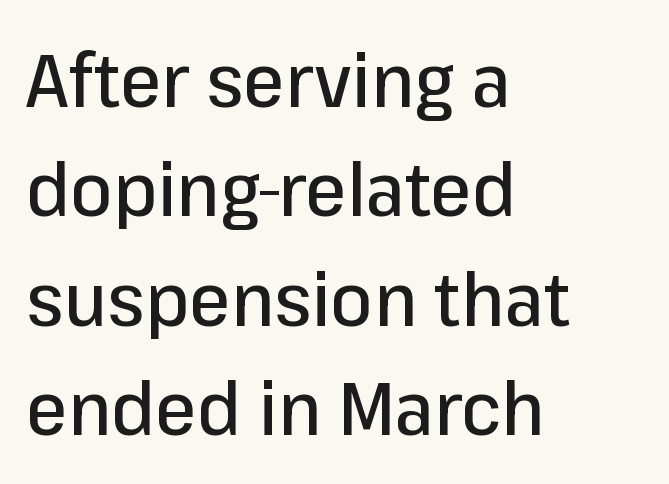
The image shows 75 px sans-serif type, upright; set left-aligned, normal line spacing (1.46x), normal letter spacing, not underlined; low stroke contrast and a medium x-height.
